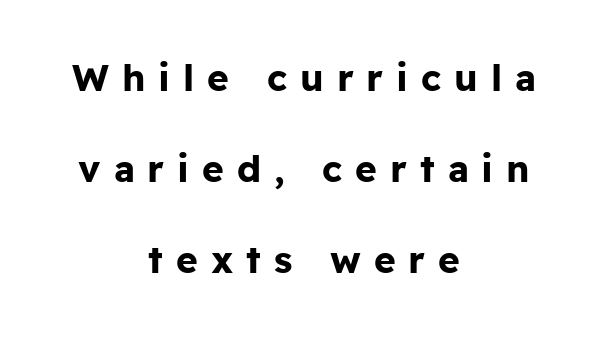
The typeface chosen for these lines omits serifs. The passage shown is emphatically bold. Note the varied advance widths — an 'i' is clearly narrower than an 'm'. This block would shrink considerably if given ordinary leading; it's expanded now. The line texture is sparse and dotted thanks to wide tracking. Where is the straight margin? There isn't one; the lines are centered.
